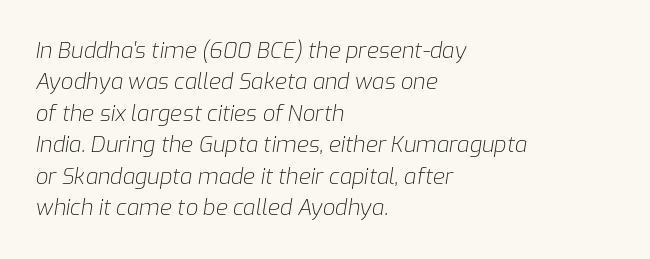
This rendering features lettering with no underline. Is this a heavy cut? Hardly; it is regular or lighter. This block has exactly the height ordinary leading produces. Horizontal alignment here is leftward, the default for most running prose.
